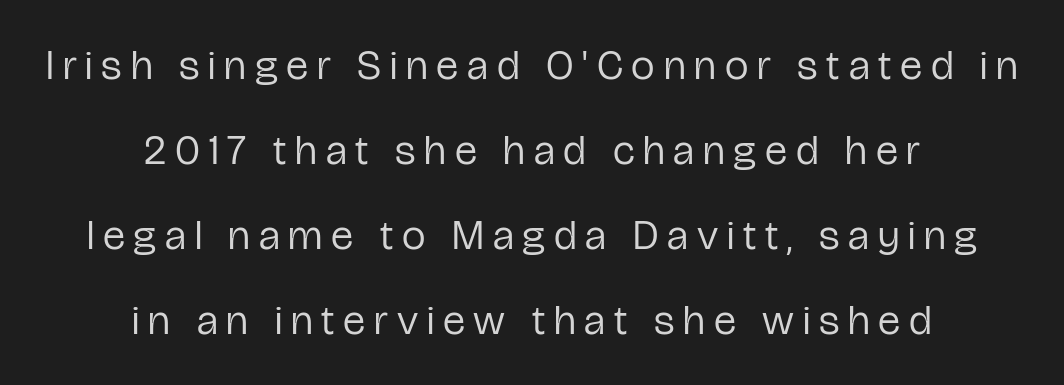
The image shows 42 px regular-weight, condensed sans-serif type, upright; set centered, loose line spacing (2.02x), unusually wide letter spacing (+0.21 em), not underlined; low stroke contrast and a medium x-height.
